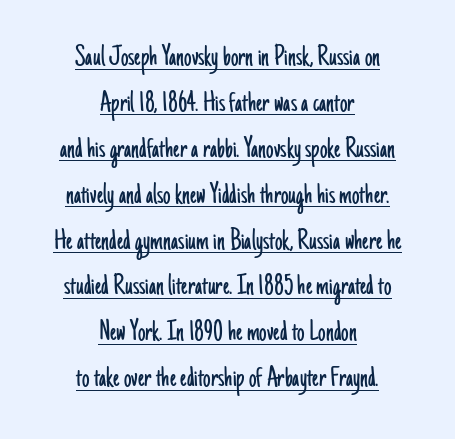
Classification — sans serif. Honestly, the row spacing looks completely unremarkable. Horizontally, the lines are justified to the midpoint only. These lines were composed using upright roman letters.
